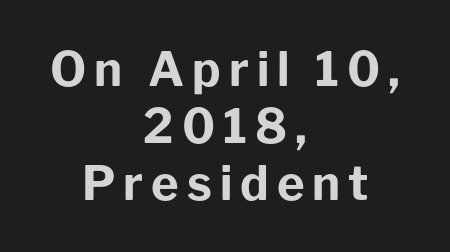
{"serif": "no", "italic": "no", "bold": "yes", "weight": "bold", "width": "normal", "stroke_contrast": "low", "x_height": "medium", "monospaced": "no", "underline": "no", "align": "center", "line_spacing_ratio": 1.21, "glyph_px": 47}
